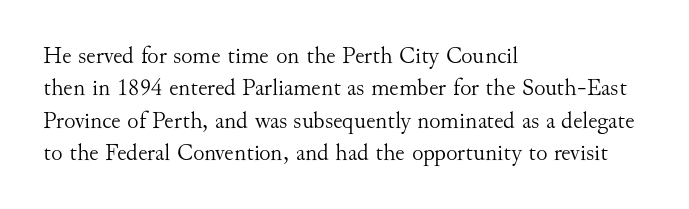
Q: Is the text bold? A: No.
Q: Is the text italic (slanted)? A: No, it is upright.
Q: Is the text underlined? A: No.
Q: How is the paragraph aligned? A: Left-aligned.
Q: Is the spacing between letters normal or unusually wide? A: Normal.
Q: Is the spacing between lines tight, normal or loose? A: Normal.
